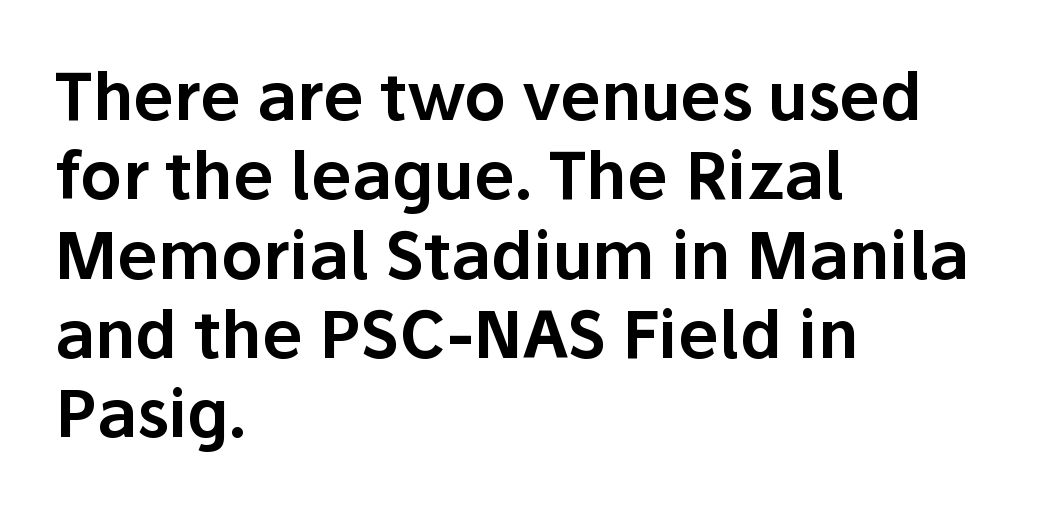
The image shows 65 px sans-serif type, upright; set left-aligned, line spacing 1.22x, normal letter spacing, not underlined; low stroke contrast and a medium x-height.
